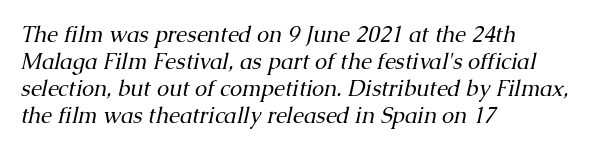
The text carries the slant typical of an italic or oblique font. The passage shown is not bold in any degree. Which margin do the lines hug? The left one — the right edge is uneven. You could call the tracking neutral — neither tight nor loose.
